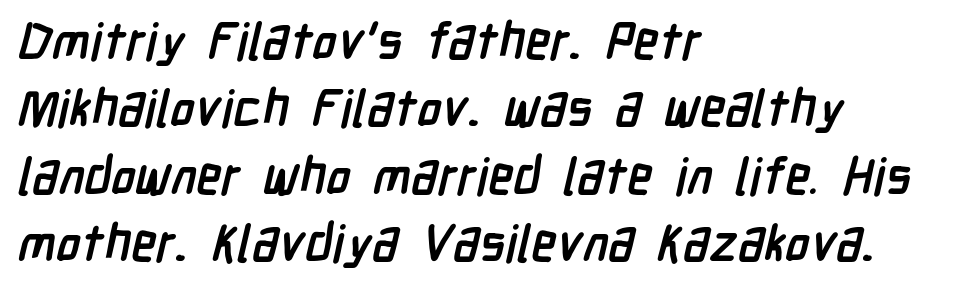
{"serif": "no", "bold": "yes", "weight": "semibold", "width": "condensed", "stroke_contrast": "low", "x_height": "medium", "monospaced": "no", "underline": "no", "align": "left", "line_spacing": "normal", "line_spacing_ratio": 1.32, "letter_spacing": "normal", "letter_spacing_em": 0.0, "glyph_px": 51}
